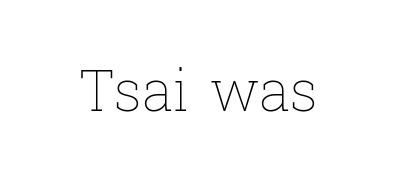
{"italic": "no", "bold": "no", "weight": "thin", "width": "normal", "stroke_contrast": "low", "x_height": "medium", "monospaced": "no", "underline": "no", "letter_spacing": "normal", "letter_spacing_em": 0.0, "glyph_px": 57}
